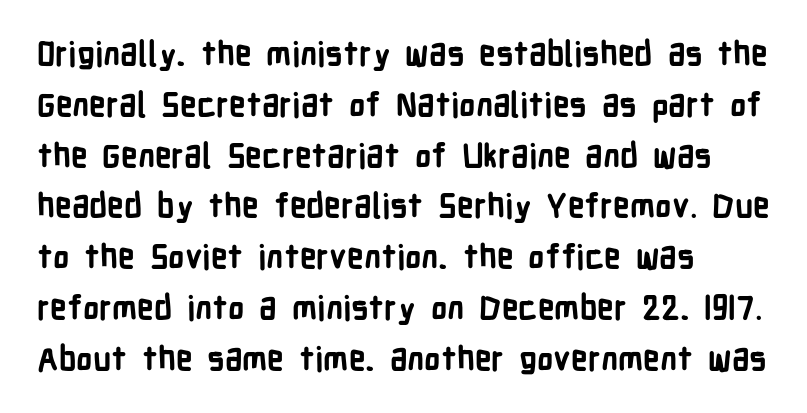
The image shows 33 px bold, condensed sans-serif type, upright; set left-aligned, normal line spacing (1.54x), normal letter spacing, not underlined; low stroke contrast and a medium x-height.
